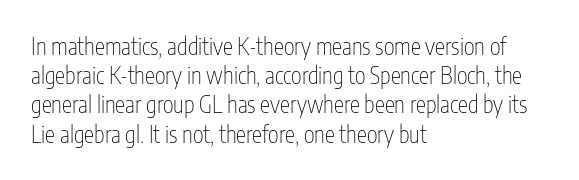
Q: Is the text bold? A: No.
Q: Is the text italic (slanted)? A: No, it is upright.
Q: Is the text underlined? A: No.
Q: How is the paragraph aligned? A: Left-aligned.
Q: Is the spacing between letters normal or unusually wide? A: Normal.
Q: Is the spacing between lines tight, normal or loose? A: Normal.
